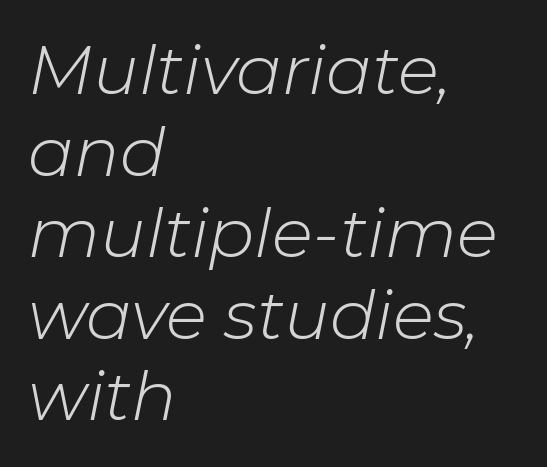
Q: Is the text bold? A: No.
Q: Is the text italic (slanted)? A: Yes, it leans right by about 11 degrees.
Q: Is the text underlined? A: No.
Q: How is the paragraph aligned? A: Left-aligned.
Q: Is the spacing between letters normal or unusually wide? A: Normal.
Q: Width (condensed, normal, or wide)? A: Normal.
Q: Stroke contrast? A: Low.
Q: x-height? A: Medium.
Q: Monospaced? A: No.
